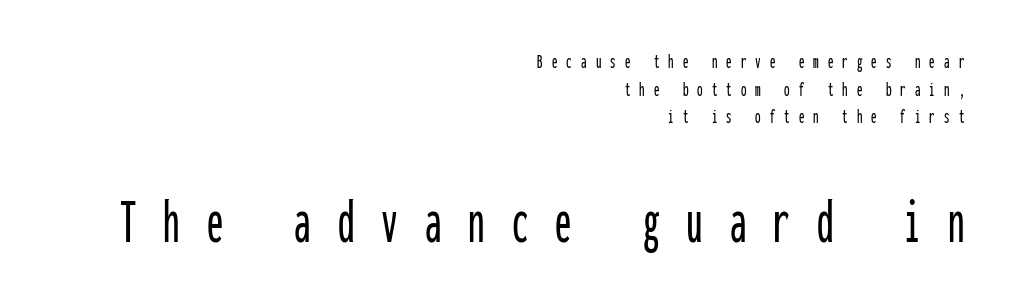
All the whitespace from short lines collects on the left. If you squint, the bottom block still reads clearly — it's the larger of the two. You could count columns in this text — the font is strictly monospaced. The characters display no serif detailing; their extremities are plain. In terms of letterspacing, this is a distinctly airy, spread setting. Check the space under the baseline: it is left empty.
